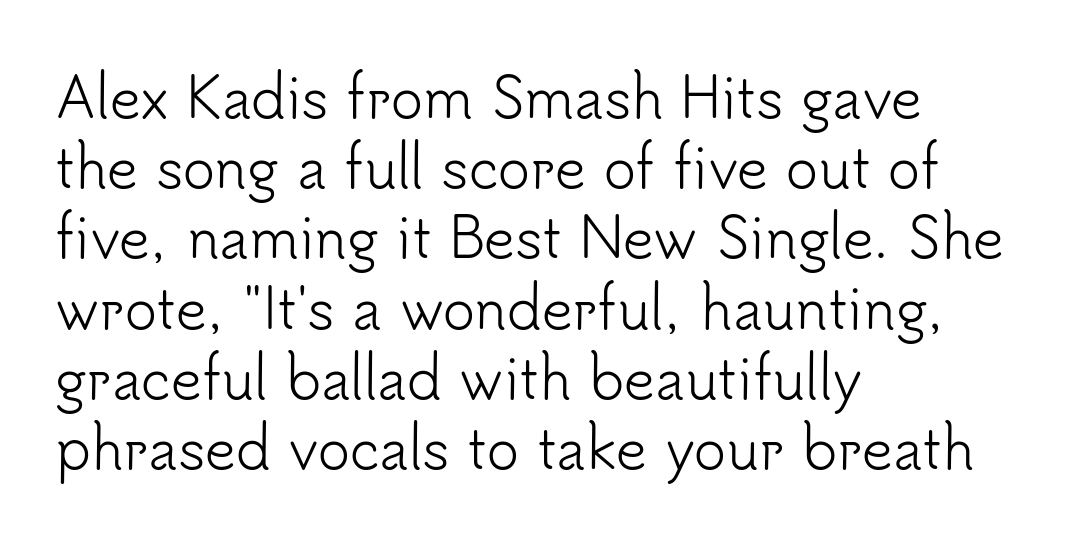
{"serif": "no", "italic": "no", "bold": "no", "weight": "light", "width": "normal", "stroke_contrast": "low", "x_height": "small", "monospaced": "no", "underline": "no", "align": "left", "line_spacing": "normal", "line_spacing_ratio": 1.3, "letter_spacing": "normal", "letter_spacing_em": 0.0, "glyph_px": 54}
